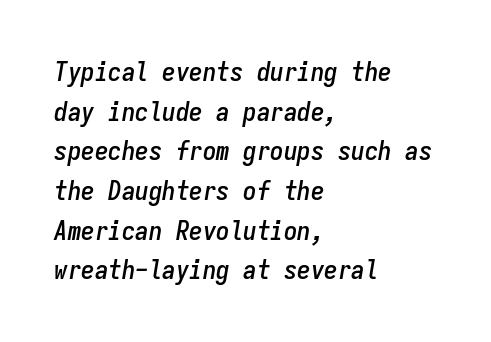
The image shows 27 px text type, italic (leaning right); set left-aligned, normal line spacing (1.47x), normal letter spacing, not underlined.
